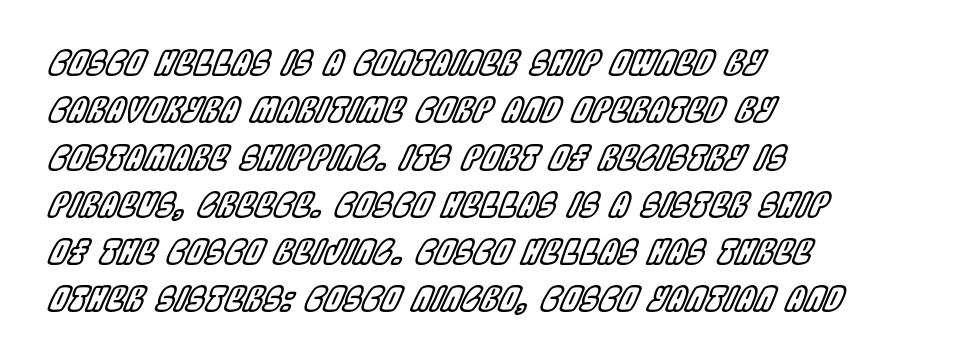
Q: Is the text italic (slanted)? A: Yes, it leans right by about 22 degrees.
Q: Is the text underlined? A: No.
Q: How is the paragraph aligned? A: Left-aligned.
Q: Is the spacing between letters normal or unusually wide? A: Normal.
Q: Is the spacing between lines tight, normal or loose? A: Normal.
Q: Width (condensed, normal, or wide)? A: Condensed.
Q: x-height? A: Large.
Q: Monospaced? A: No.
